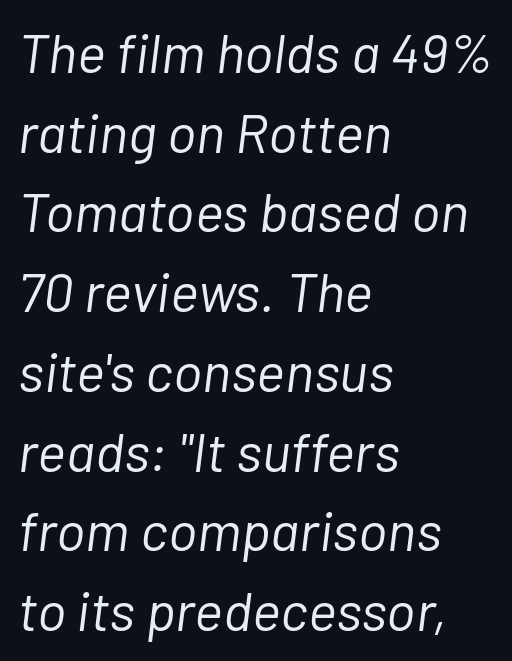
{"italic": "yes", "lean": "right", "slant_degrees": 7, "bold": "no", "weight": "light", "width": "normal", "stroke_contrast": "low", "x_height": "medium", "monospaced": "no", "underline": "no", "align": "left", "line_spacing": "normal", "line_spacing_ratio": 1.45, "letter_spacing": "normal", "letter_spacing_em": 0.0, "glyph_px": 55}
